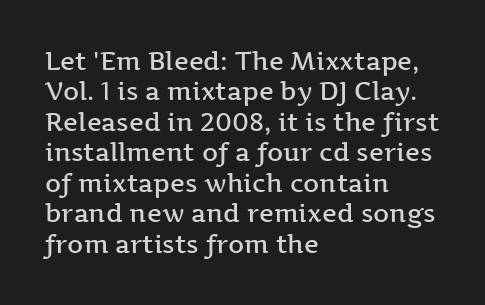
{"italic": "no", "bold": "semi", "underline": "no", "align": "left", "line_spacing_ratio": 1.22, "letter_spacing": "normal", "letter_spacing_em": 0.0, "glyph_px": 25}
